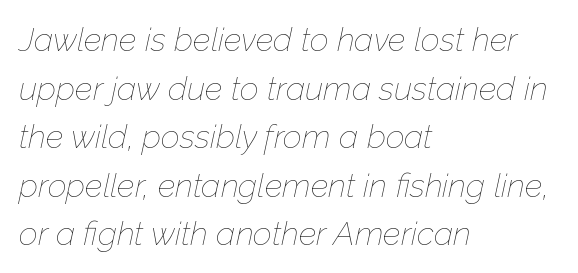
Interline gaps are of average width in this sample. Every character sits at an angle, as italics do. The face used here is rendered with its standard letterfit. Notice how the passage keeps a crisp vertical edge on the left only.
